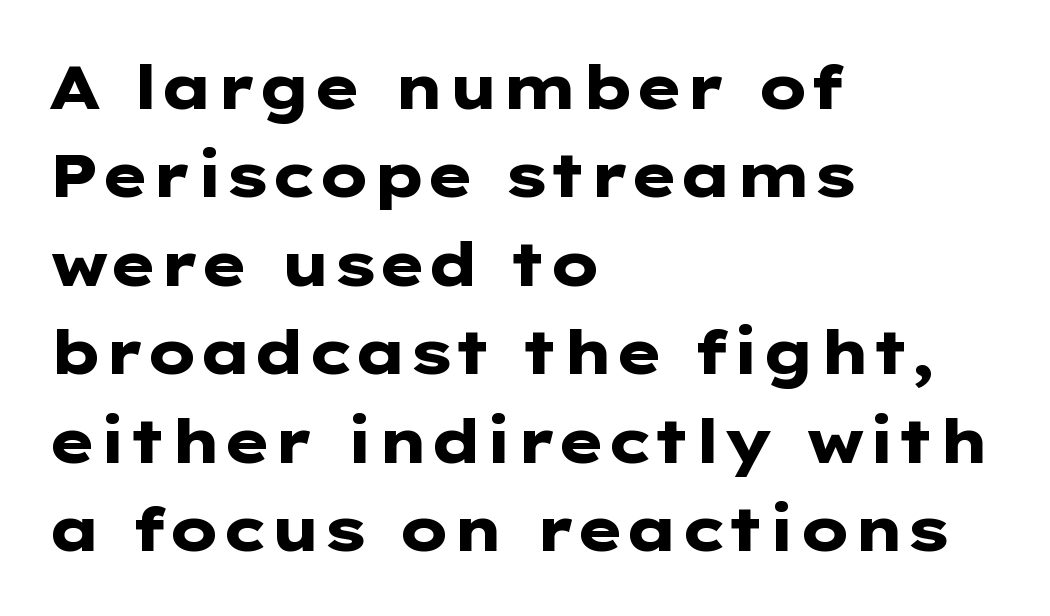
Strokes here are thick enough to call this a true bold. The passage shown is typeset with a sans-serif family. When letters stand straight like this, we call the style roman or upright. The rendering uses a moderate line-height, typical for paragraphs.
